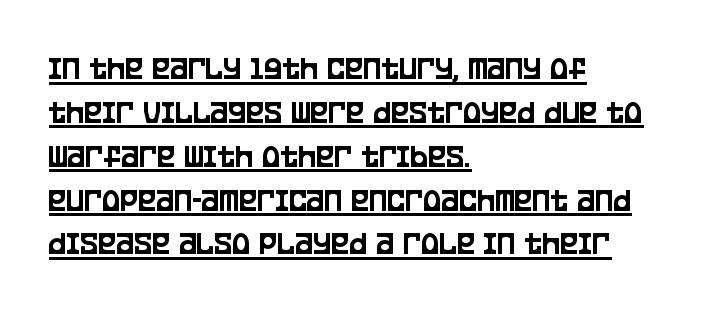
The face used here is a sans, in the tradition of grotesques and geometrics. This sample uses plain, unmodified letter spacing. Compared with a centered layout, this one pins lines to the left instead. Varying glyph widths throughout — classic text-font behaviour.
